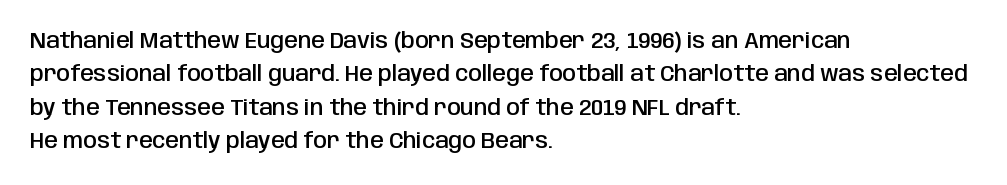
Q: Is the text bold? A: Semi-bold.
Q: Is the text italic (slanted)? A: No, it is upright.
Q: Is the text underlined? A: No.
Q: How is the paragraph aligned? A: Left-aligned.
Q: Is the spacing between letters normal or unusually wide? A: Normal.
Q: Is the spacing between lines tight, normal or loose? A: Normal.
